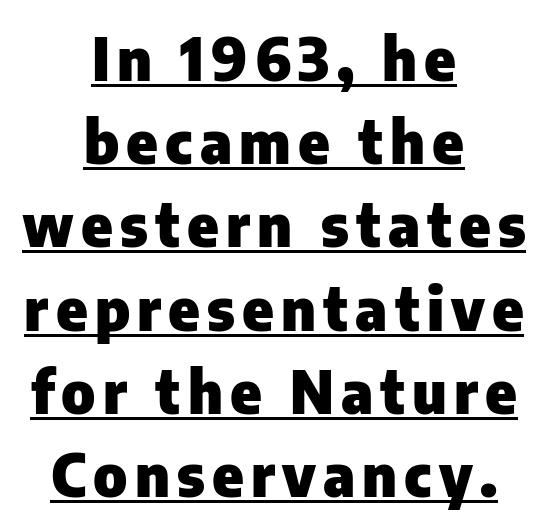
Designer's note — italics off, roman on. Line starts and ends both wander, symmetrically. You can see a thin bar hugging the bottom of the glyphs. Does the type have serifs? No, each stem ends abruptly. Emphasis by weight is at full strength: bold.
